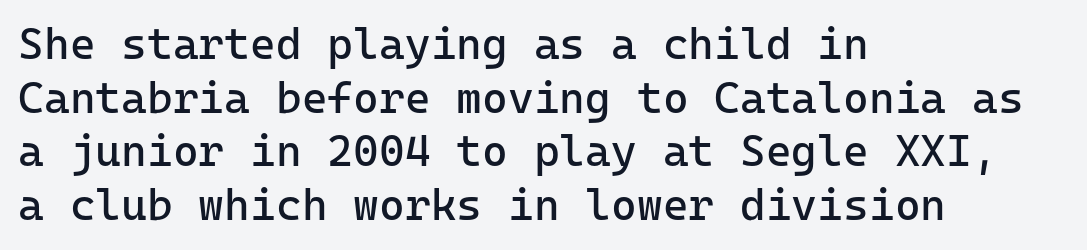
In terms of posture, this sample is upright. This sample is left-justified, so line endings fall wherever the words run out. No word sits above an underline. The line texture is even and compact thanks to regular tracking. Stems and bowls with no extra thickness — not bold.
